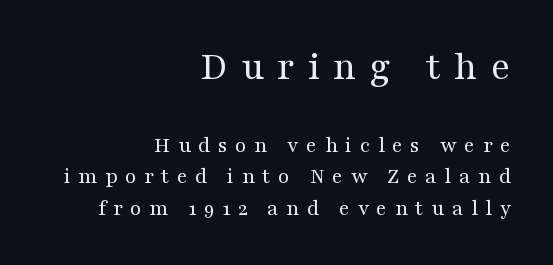
The image shows 41 px regular-weight, wide serif type, upright; set right-aligned, normal line spacing (1.37x), unusually wide letter spacing (+0.32 em), not underlined; the first (top) block is 1.78x larger; medium stroke contrast and a medium x-height.
